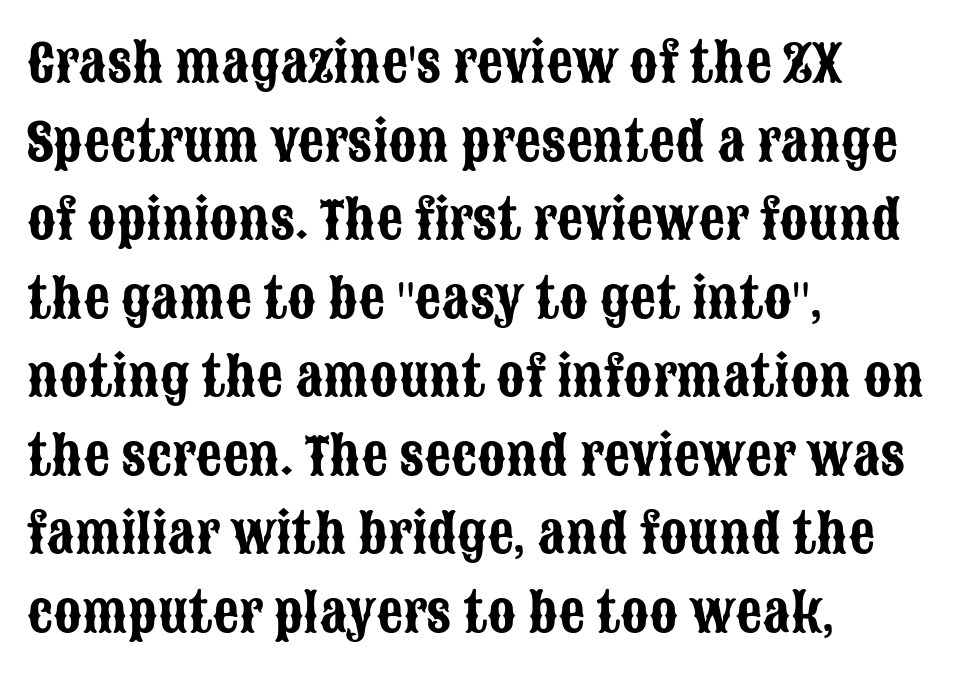
The image shows 52 px condensed sans-serif type, upright; set left-aligned, normal line spacing (1.51x), normal letter spacing, not underlined; low stroke contrast and a large x-height.
